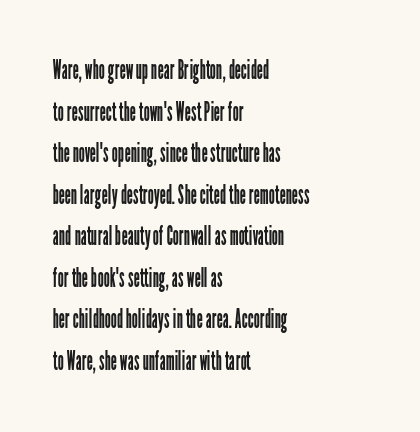
The image shows 27 px text type, upright; set left-aligned, normal line spacing (1.54x), normal letter spacing, not underlined.
